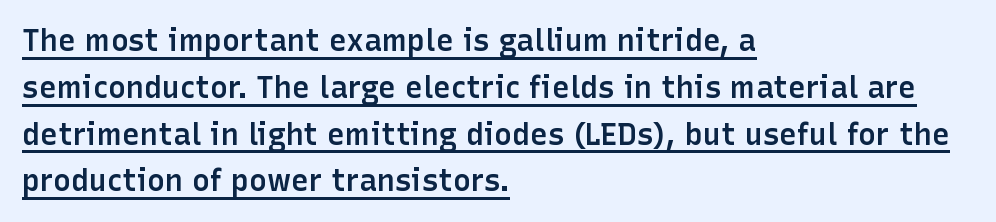
{"serif": "no", "italic": "no", "bold": "semi", "weight": "semibold", "width": "normal", "stroke_contrast": "low", "x_height": "medium", "monospaced": "no", "underline": "yes", "align": "left", "line_spacing": "normal", "line_spacing_ratio": 1.56, "letter_spacing": "normal", "letter_spacing_em": 0.0, "glyph_px": 30}
